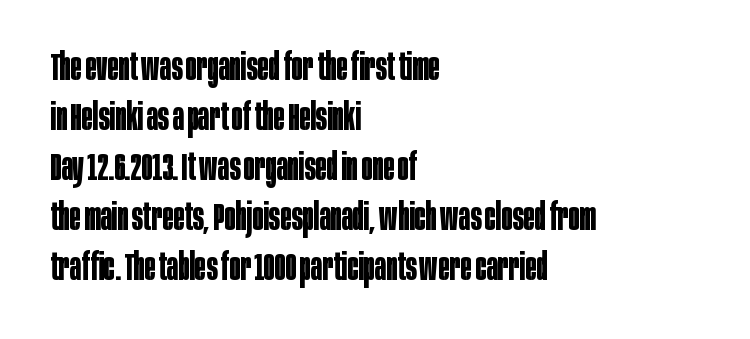
Characters follow at the spacing the type designer built in. The paragraph shown leans on its left margin. The axis of the letterforms is exactly vertical. The glyphs in this specimen are sans serif. Honestly, there is no underline to notice here at all. Character widths vary here, with narrow letters taking less room than wide ones.
